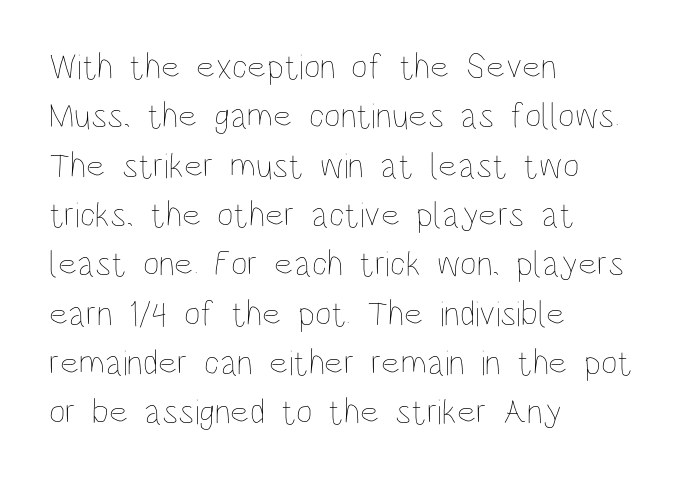
Q: Is the text bold? A: No.
Q: Is the text italic (slanted)? A: No, it is upright.
Q: Is the text underlined? A: No.
Q: How is the paragraph aligned? A: Left-aligned.
Q: Is the spacing between letters normal or unusually wide? A: Normal.
Q: Is the spacing between lines tight, normal or loose? A: Normal.
Q: Width (condensed, normal, or wide)? A: Condensed.
Q: Stroke contrast? A: Low.
Q: x-height? A: Large.
Q: Monospaced? A: No.
